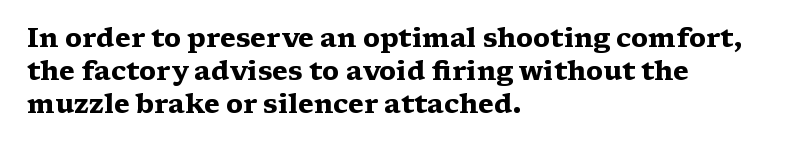
The image shows 26 px bold type, upright; set left-aligned, normal line spacing (1.27x), normal letter spacing, not underlined.
